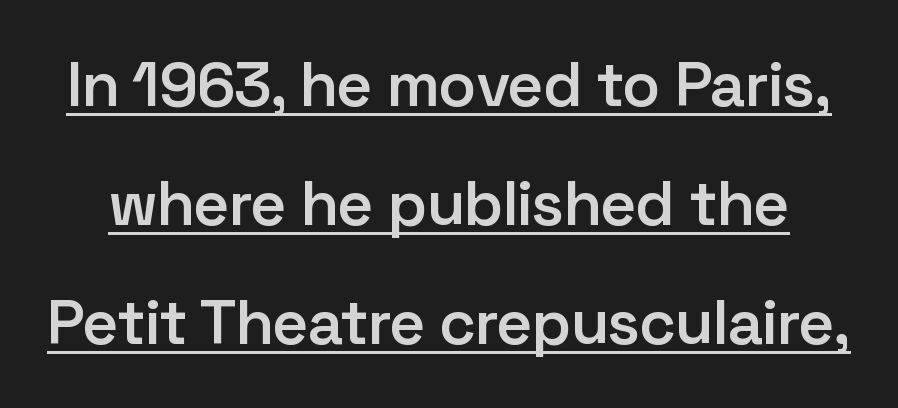
Q: Is the text bold? A: Semi-bold.
Q: Is the text italic (slanted)? A: No, it is upright.
Q: Is the typeface a serif or a sans-serif typeface? A: Sans-serif.
Q: Is the text underlined? A: Yes.
Q: Is the spacing between letters normal or unusually wide? A: Normal.
Q: Width (condensed, normal, or wide)? A: Normal.
Q: Stroke contrast? A: Low.
Q: x-height? A: Medium.
Q: Monospaced? A: No.
